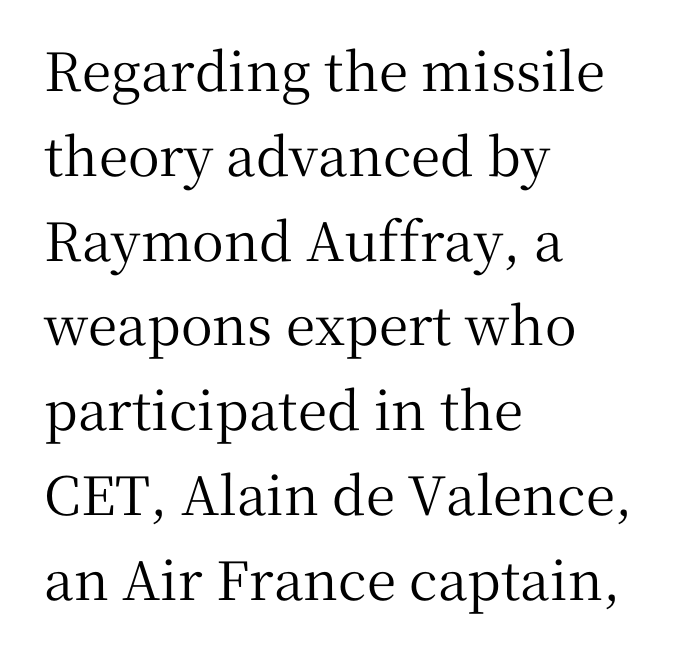
The image shows 53 px serif type, upright; set left-aligned, normal line spacing (1.6x), normal letter spacing, not underlined; medium stroke contrast and a medium x-height.
